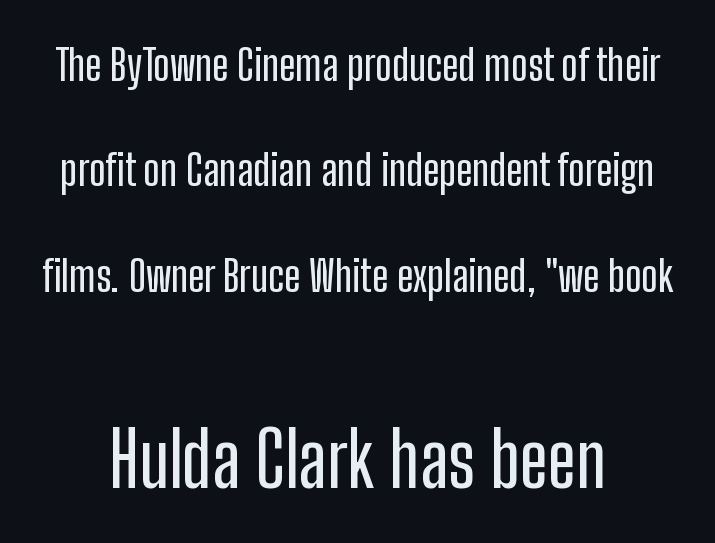
The passage shown begins with its smaller block and ends with its larger one. Note the varied advance widths — an 'i' is clearly narrower than an 'm'. Is this a sans? Yes — the strokes have no serifs. Line spacing here is loose.
